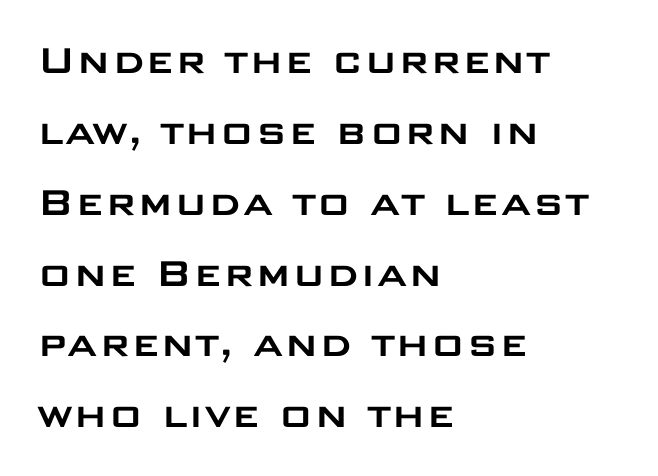
Q: Is the text italic (slanted)? A: No, it is upright.
Q: Is the typeface a serif or a sans-serif typeface? A: Sans-serif.
Q: Is the text underlined? A: No.
Q: How is the paragraph aligned? A: Left-aligned.
Q: Is the spacing between letters normal or unusually wide? A: Normal.
Q: Is the spacing between lines tight, normal or loose? A: Normal.
Q: Width (condensed, normal, or wide)? A: Wide.
Q: Stroke contrast? A: Low.
Q: x-height? A: Large.
Q: Monospaced? A: No.
